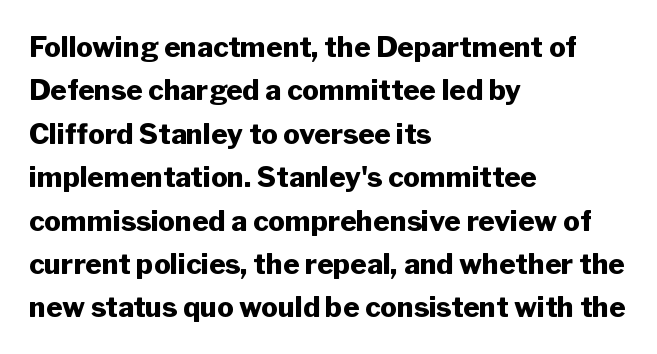
Check the space under the baseline: it is left empty. This sample uses a sans-serif face. Posture: vertical. A typesetter would call this proportional, since set widths differ per character. The ragged edge is on the right, which tells us the setting is flush left.
